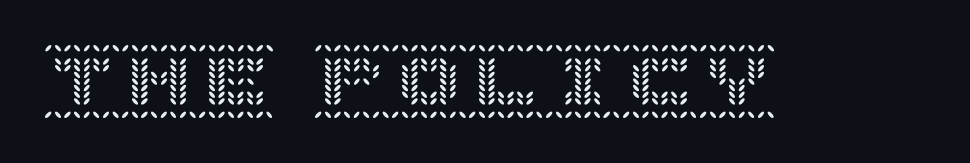
Q: Is the text italic (slanted)? A: No, it is upright.
Q: Is the text underlined? A: No.
Q: Is the spacing between letters normal or unusually wide? A: Normal.
Q: Width (condensed, normal, or wide)? A: Normal.
Q: x-height? A: Large.
